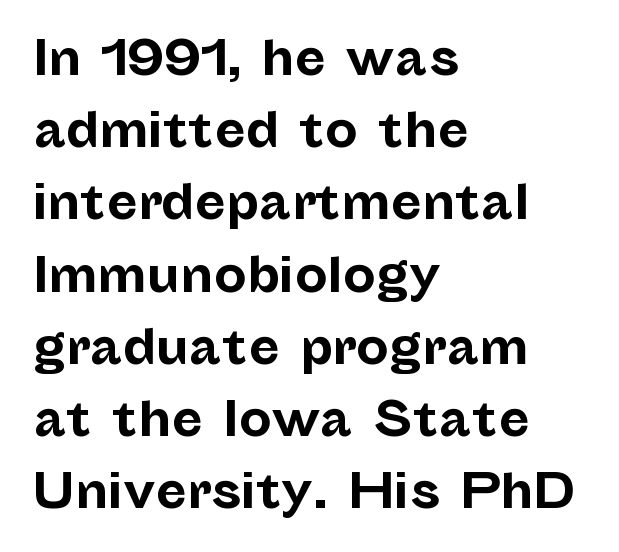
Q: Is the text bold? A: Yes.
Q: Is the text italic (slanted)? A: No, it is upright.
Q: Is the typeface a serif or a sans-serif typeface? A: Sans-serif.
Q: Is the text underlined? A: No.
Q: How is the paragraph aligned? A: Left-aligned.
Q: Is the spacing between letters normal or unusually wide? A: Normal.
Q: Is the spacing between lines tight, normal or loose? A: Normal.
Q: Width (condensed, normal, or wide)? A: Normal.
Q: Stroke contrast? A: Low.
Q: x-height? A: Medium.
Q: Monospaced? A: No.
